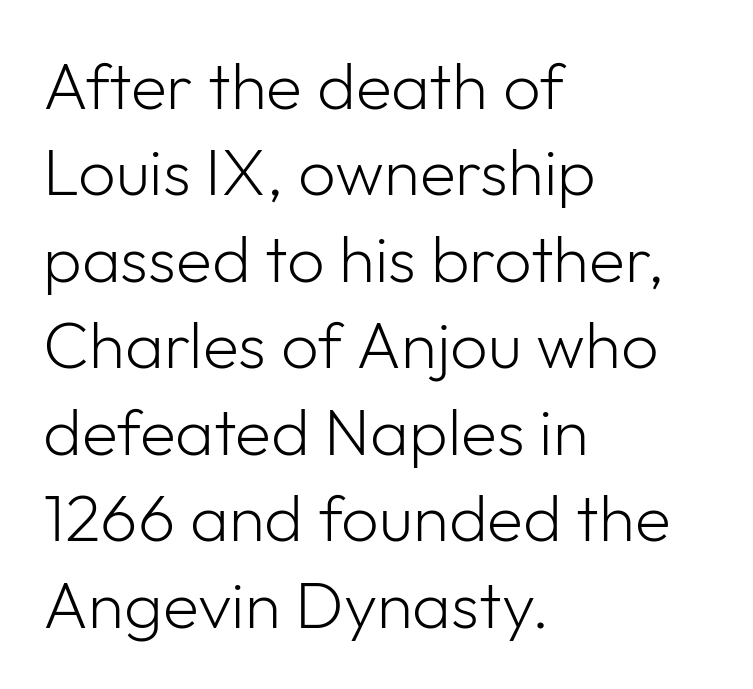
You can tell it's not italic because the verticals are truly vertical. A light-to-regular cut is what we see here. This rendering employs a face without finishing strokes, i.e., a sans-serif. The rendering anchors every line to the left-hand side.
